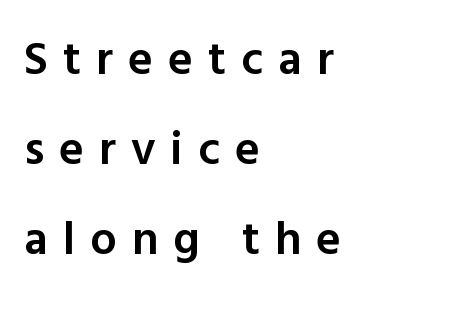
Q: Is the text bold? A: Semi-bold.
Q: Is the text italic (slanted)? A: No, it is upright.
Q: Is the typeface a serif or a sans-serif typeface? A: Sans-serif.
Q: Is the text underlined? A: No.
Q: How is the paragraph aligned? A: Left-aligned.
Q: Is the spacing between letters normal or unusually wide? A: Unusually wide.
Q: Is the spacing between lines tight, normal or loose? A: Loose.
Q: Width (condensed, normal, or wide)? A: Normal.
Q: x-height? A: Medium.
Q: Monospaced? A: No.
